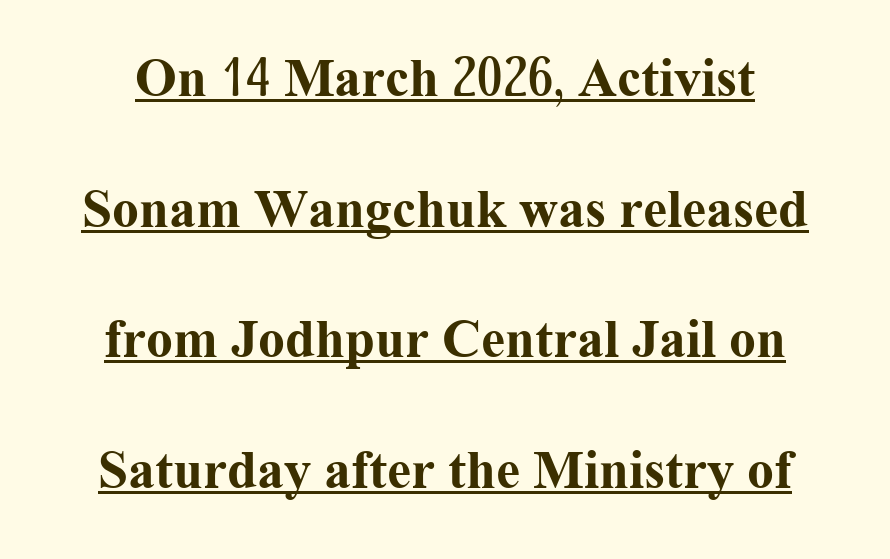
Q: Is the text bold? A: Yes.
Q: Is the text italic (slanted)? A: No, it is upright.
Q: Is the typeface a serif or a sans-serif typeface? A: Serif.
Q: Is the text underlined? A: Yes.
Q: Is the spacing between letters normal or unusually wide? A: Normal.
Q: Is the spacing between lines tight, normal or loose? A: Loose.
Q: Width (condensed, normal, or wide)? A: Normal.
Q: Stroke contrast? A: Medium.
Q: x-height? A: Medium.
Q: Monospaced? A: No.
